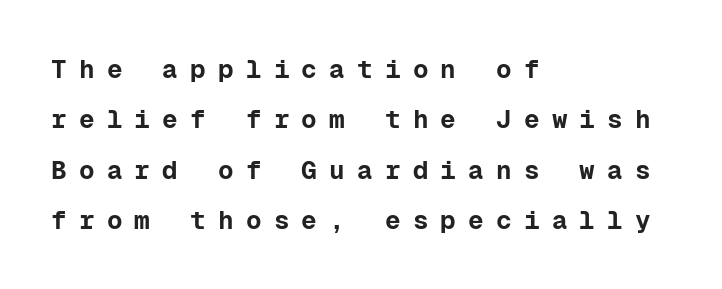
{"italic": "no", "bold": "yes", "underline": "no", "align": "left", "line_spacing": "loose", "line_spacing_ratio": 1.94, "letter_spacing": "wide", "letter_spacing_em": 0.47, "glyph_px": 26}
